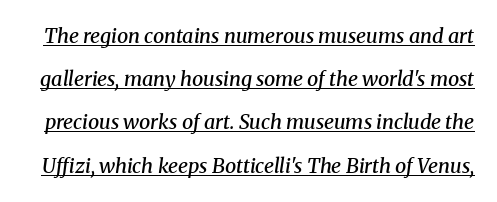
The image shows 20 px text type, italic (leaning right); set loose line spacing (2.16x), normal letter spacing, underlined.
